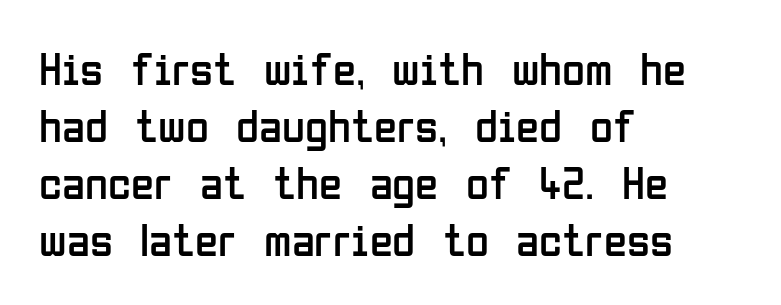
The image shows 47 px regular-weight, condensed sans-serif type, upright; set left-aligned, line spacing 1.21x, normal letter spacing, not underlined; low stroke contrast and a medium x-height.
